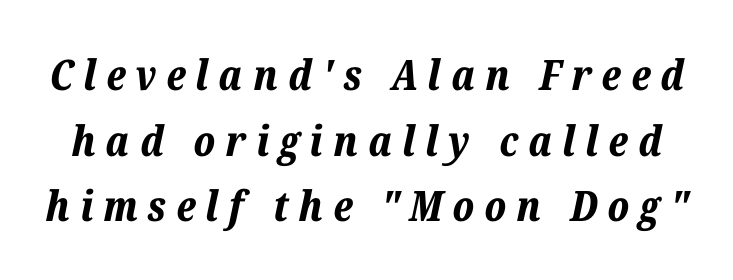
Designer's note — italics engaged. Words appear elongated and porous because spacing is wide. Bold? Absolutely — the strokes are thick and heavy. The vertical gap from one line to the next is medium. Unmarked baselines from the first word to the last.
